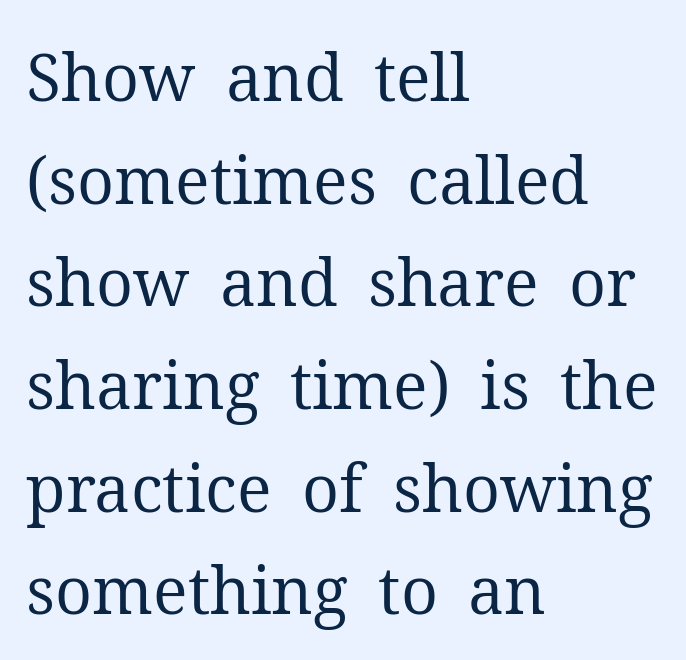
Q: Is the text bold? A: No.
Q: Is the text italic (slanted)? A: No, it is upright.
Q: Is the typeface a serif or a sans-serif typeface? A: Serif.
Q: Is the text underlined? A: No.
Q: How is the paragraph aligned? A: Left-aligned.
Q: Is the spacing between letters normal or unusually wide? A: Normal.
Q: Is the spacing between lines tight, normal or loose? A: Normal.
Q: Width (condensed, normal, or wide)? A: Normal.
Q: Stroke contrast? A: Medium.
Q: x-height? A: Medium.
Q: Monospaced? A: No.
